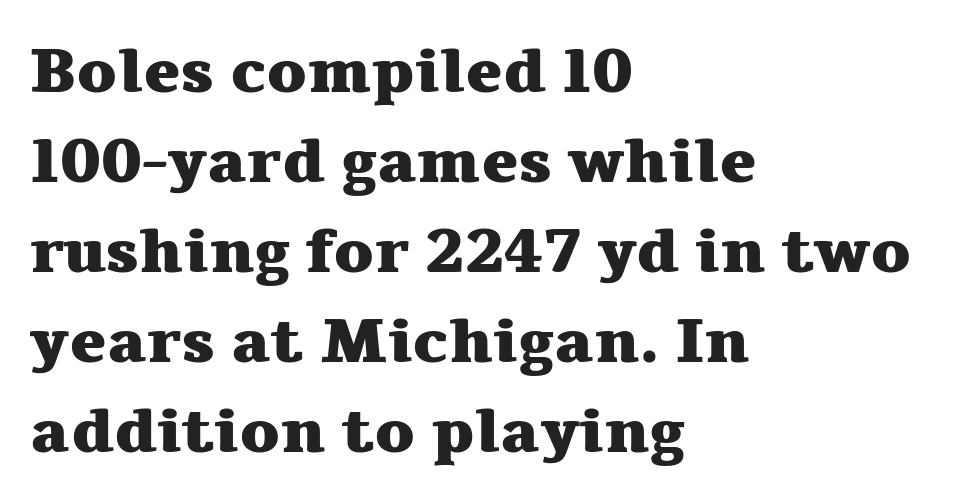
{"serif": "yes", "italic": "no", "bold": "yes", "weight": "heavy", "width": "wide", "stroke_contrast": "medium", "x_height": "medium", "monospaced": "no", "underline": "no", "align": "left", "line_spacing": "normal", "line_spacing_ratio": 1.45, "letter_spacing": "normal", "letter_spacing_em": 0.0, "glyph_px": 62}
